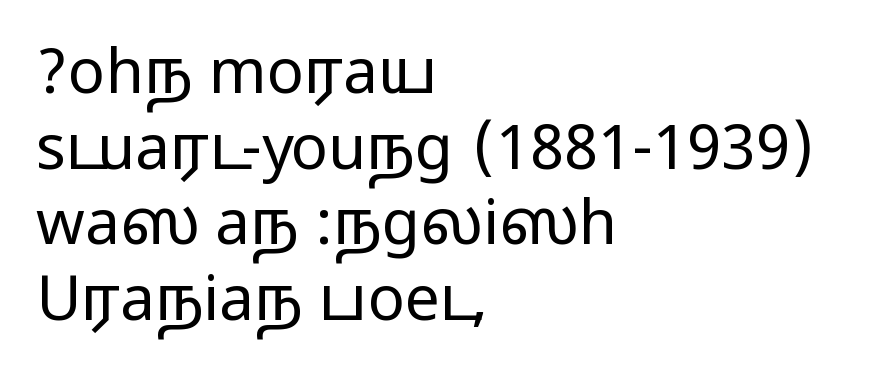
{"serif": "no", "italic": "no", "width": "wide", "stroke_contrast": "medium", "monospaced": "no", "underline": "no", "align": "left", "line_spacing_ratio": 1.22, "letter_spacing": "normal", "letter_spacing_em": 0.0, "glyph_px": 62}
